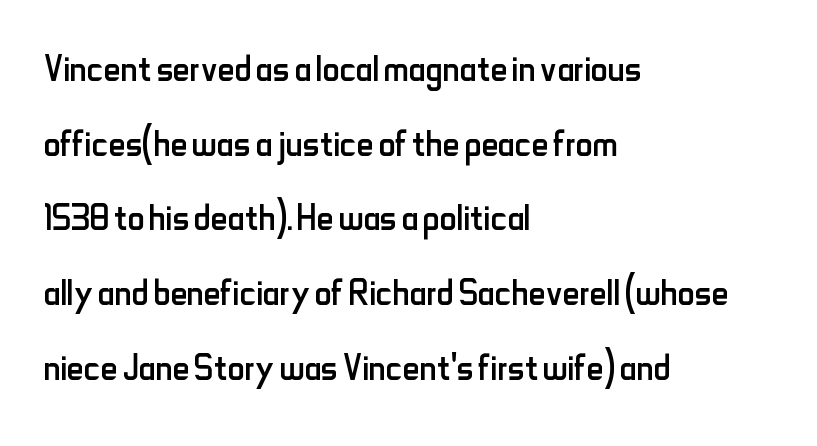
The image shows 47 px regular-weight, condensed sans-serif type, upright; set left-aligned, normal line spacing (1.59x), normal letter spacing, not underlined; low stroke contrast and a small x-height.
